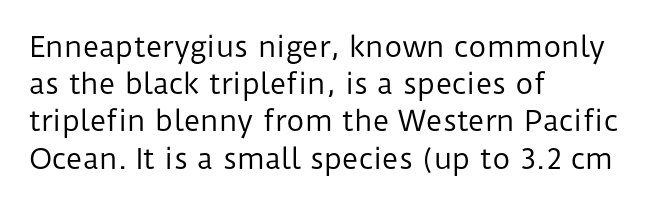
{"serif": "no", "italic": "no", "bold": "no", "weight": "regular", "width": "normal", "stroke_contrast": "low", "x_height": "medium", "monospaced": "no", "underline": "no", "align": "left", "line_spacing": "normal", "line_spacing_ratio": 1.33, "letter_spacing": "normal", "letter_spacing_em": 0.0, "glyph_px": 28}
